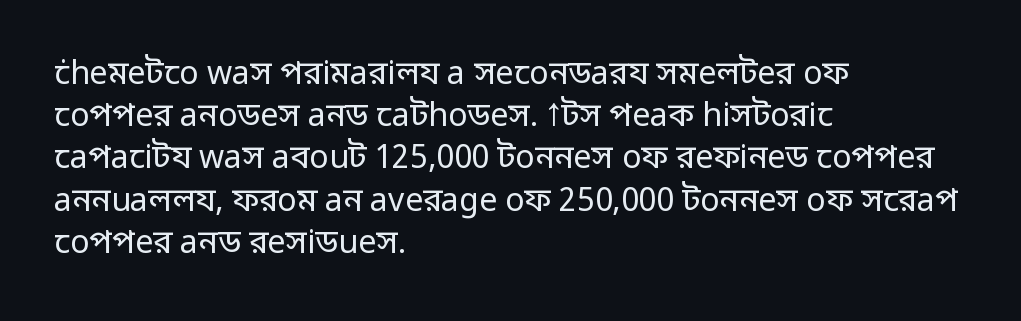
Looks like regular typesetting: each glyph gets only the width it needs. The compositor pushed each line to the left boundary. Nope, no serifs anywhere on these letters. This rendering features lettering with no underline.
